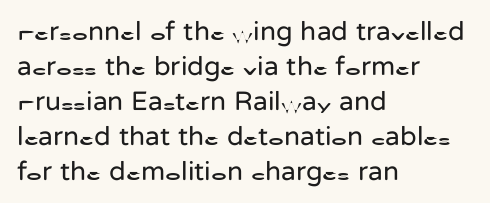
The image shows 27 px text type, upright; set left-aligned, normal line spacing (1.3x), normal letter spacing, not underlined.
